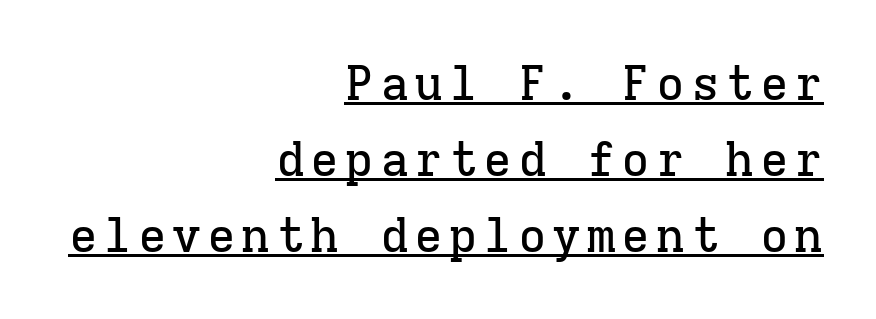
{"serif": "yes", "italic": "no", "width": "normal", "stroke_contrast": "low", "x_height": "medium", "monospaced": "yes", "underline": "yes", "align": "right", "line_spacing": "normal", "line_spacing_ratio": 1.58, "glyph_px": 48}
